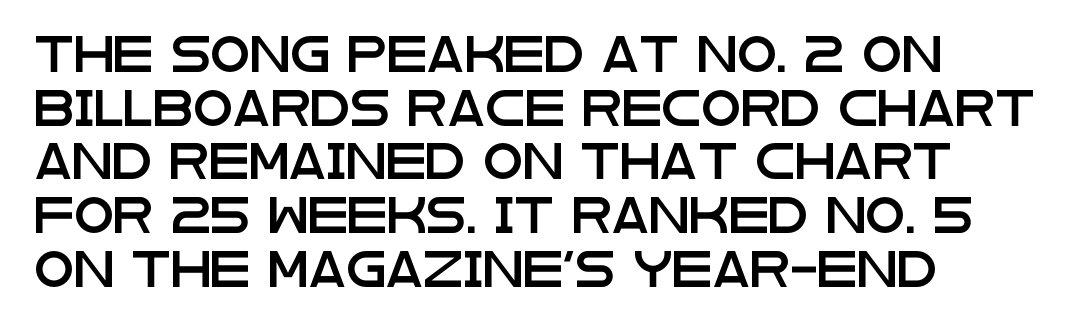
The image shows 36 px wide sans-serif type, upright; set left-aligned, normal line spacing (1.49x), normal letter spacing, not underlined; low stroke contrast and a large x-height.
